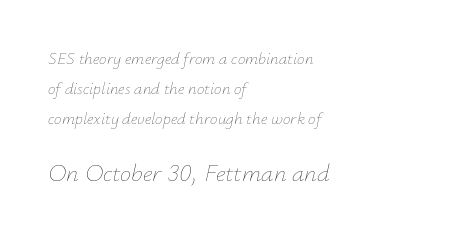
Here the glyphs are tracked normally, forming tight word shapes. Tall strokes in this sample are angled rather than plumb. Block two is the big one; block one sits smaller above it. The characters are drawn with everyday or finer stroke widths. The space directly below the letters is spotless. Is the block centered? No — it sits flush against the left margin.
